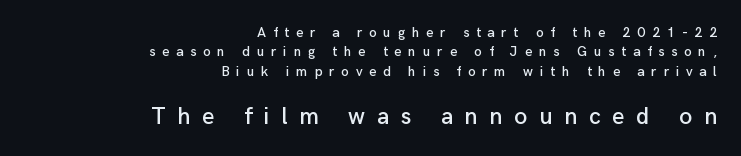
The image shows 24 px text type, upright; set right-aligned, normal line spacing (1.39x), unusually wide letter spacing (+0.48 em), not underlined; the second (bottom) block is 1.71x larger.
